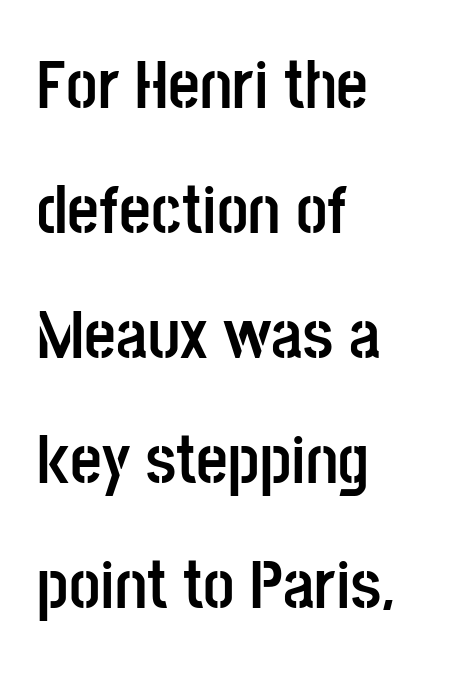
Q: Is the text bold? A: Yes.
Q: Is the text italic (slanted)? A: No, it is upright.
Q: Is the typeface a serif or a sans-serif typeface? A: Sans-serif.
Q: Is the text underlined? A: No.
Q: How is the paragraph aligned? A: Left-aligned.
Q: Is the spacing between letters normal or unusually wide? A: Normal.
Q: Width (condensed, normal, or wide)? A: Condensed.
Q: Stroke contrast? A: Low.
Q: x-height? A: Large.
Q: Monospaced? A: No.
